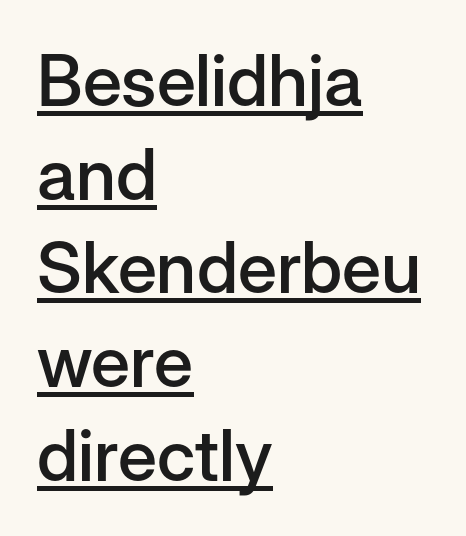
The image shows 71 px semibold sans-serif type, upright; set left-aligned, normal line spacing (1.32x), normal letter spacing, underlined; low stroke contrast and a medium x-height.
